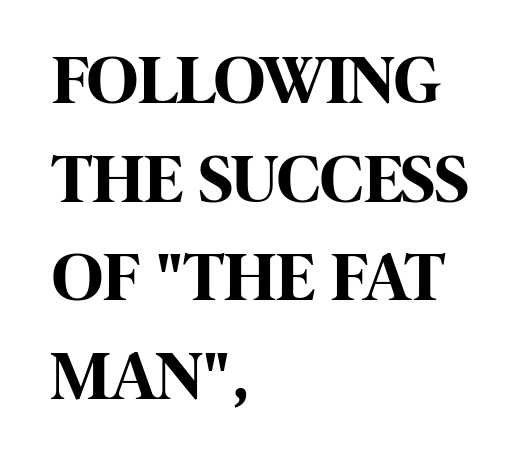
Every row of glyphs begins at an identical x-position on the left. Leading matches the norm, producing a regular column. To sum up the face: it is a sans, with no serifs. Think of a printed novel: that variable character pitch is what you see here.
